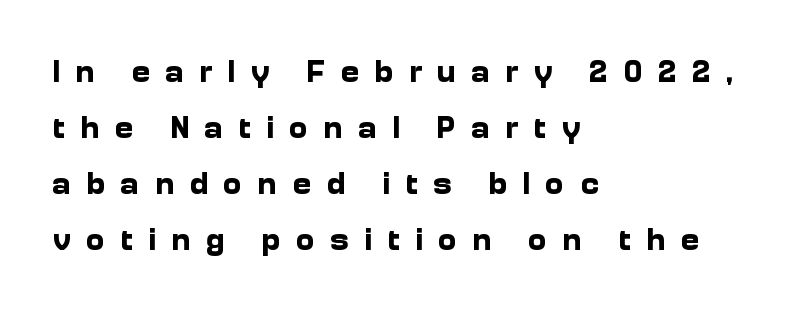
{"serif": "no", "italic": "no", "bold": "yes", "weight": "bold", "width": "normal", "stroke_contrast": "low", "x_height": "medium", "monospaced": "no", "underline": "no", "align": "left", "line_spacing_ratio": 1.75, "letter_spacing": "wide", "letter_spacing_em": 0.47, "glyph_px": 32}
